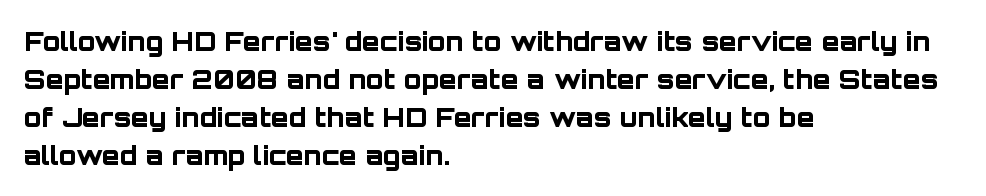
Horizontal alignment here is leftward, the default for most running prose. Nothing unusual about the tracking: characters are spaced as the font intends. Students, observe: this is what conventionally led text looks like. Does the lettering tilt? It doesn't — this is upright.
